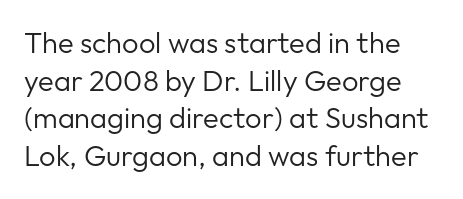
{"serif": "no", "italic": "no", "bold": "no", "weight": "regular", "width": "normal", "stroke_contrast": "low", "x_height": "medium", "monospaced": "no", "underline": "no", "line_spacing": "normal", "line_spacing_ratio": 1.3, "letter_spacing": "normal", "letter_spacing_em": 0.0, "glyph_px": 29}
